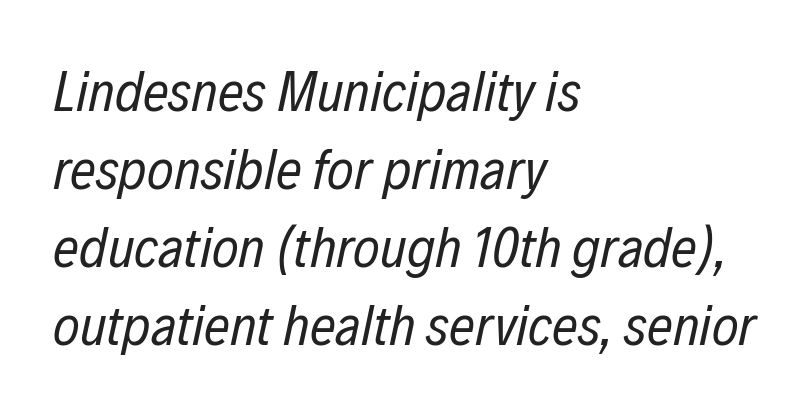
Summary of vertical rhythm: regular, with standard interline spacing. The weight tops out at a normal text grade. The face used here has a pronounced slope to its letters. The specimen omits any rule beneath the text block's lines. Varying glyph widths throughout — classic text-font behaviour. Where is the straight margin? On the left.
